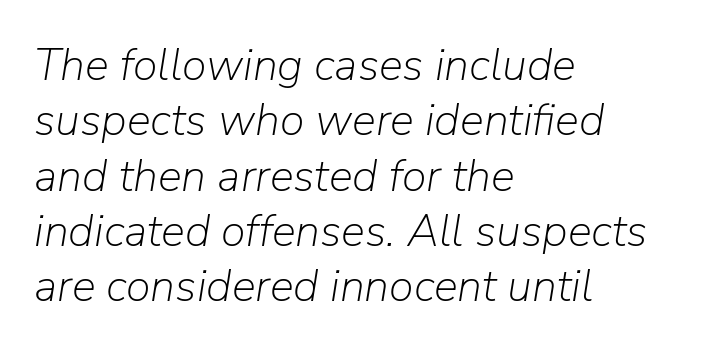
Each letter keeps its own natural width here, so spacing adapts to shape. Descenders are the only things crossing below the line. Summary of weight: not heavy and not bold. Inter-character spacing is left at the font's built-in metrics.
